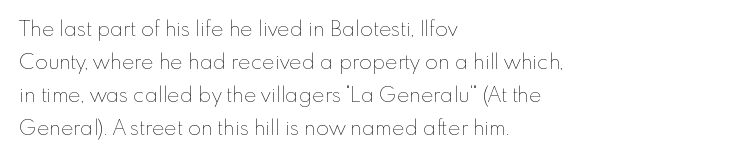
The image shows 21 px text type, upright; set left-aligned, normal line spacing (1.57x), normal letter spacing, not underlined.
